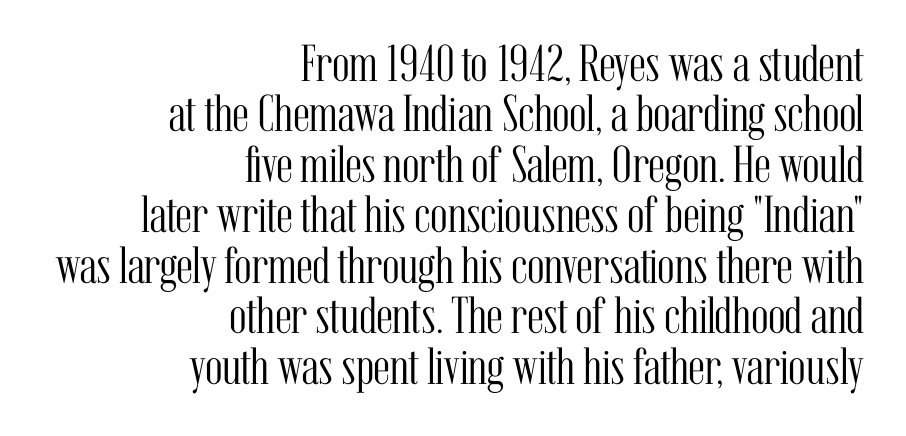
The image shows 52 px light, condensed serif type, upright; set right-aligned, tight line spacing (0.97x), normal letter spacing, not underlined; medium stroke contrast and a medium x-height.
